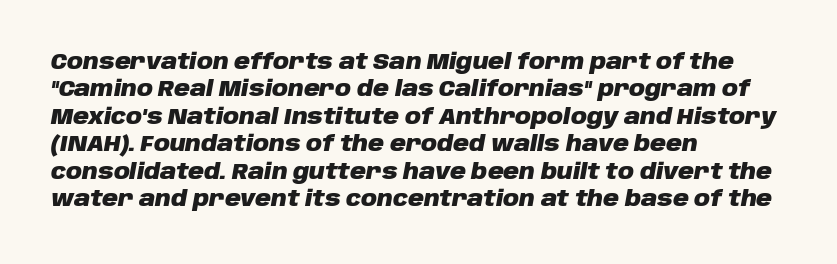
Q: Is the text bold? A: Yes.
Q: Is the text italic (slanted)? A: Yes, it leans right by about 10 degrees.
Q: Is the text underlined? A: No.
Q: How is the paragraph aligned? A: Left-aligned.
Q: Is the spacing between letters normal or unusually wide? A: Normal.
Q: Is the spacing between lines tight, normal or loose? A: Normal.
